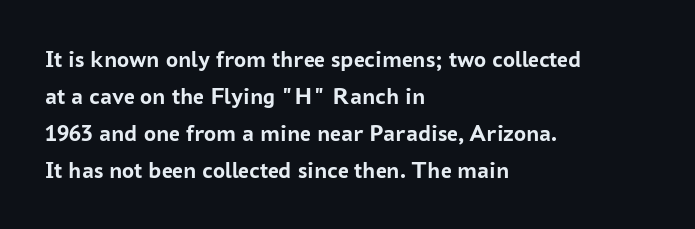
The image shows 24 px bold type, upright; set left-aligned, normal line spacing (1.54x), normal letter spacing, not underlined.
